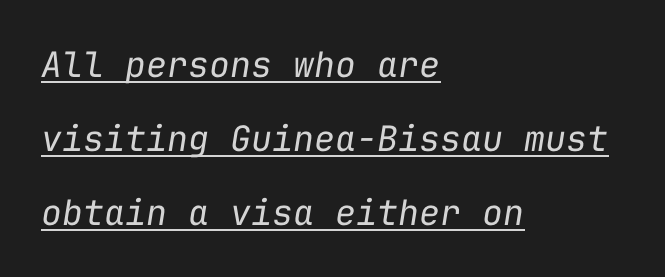
{"italic": "yes", "lean": "right", "slant_degrees": 9, "bold": "no", "weight": "regular", "width": "normal", "stroke_contrast": "low", "x_height": "medium", "monospaced": "yes", "underline": "yes", "align": "left", "line_spacing": "loose", "line_spacing_ratio": 2.11, "letter_spacing": "normal", "letter_spacing_em": 0.0, "glyph_px": 35}
